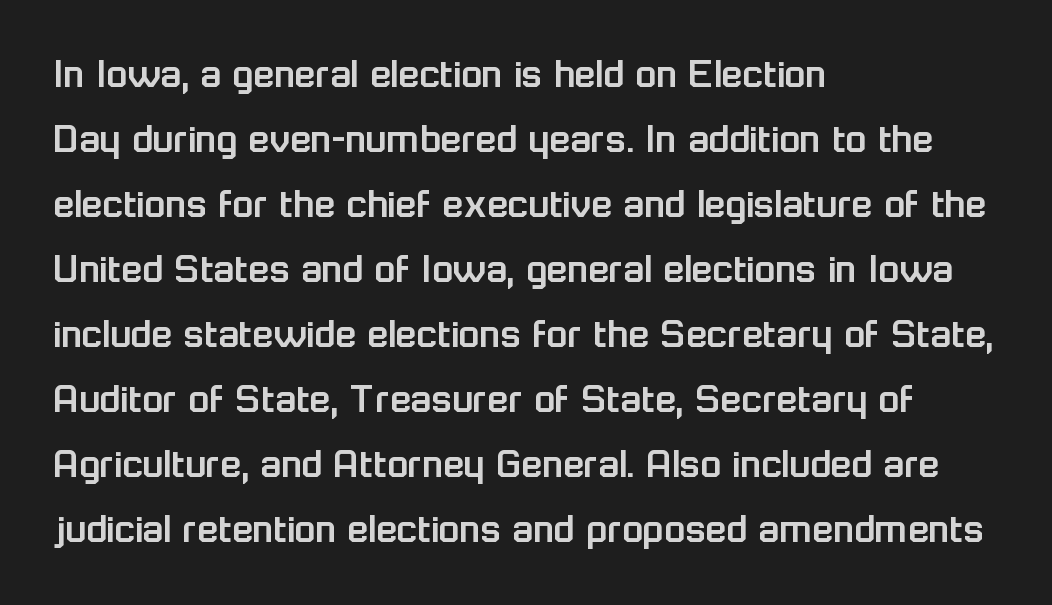
{"serif": "no", "italic": "no", "width": "normal", "stroke_contrast": "low", "x_height": "medium", "monospaced": "no", "underline": "no", "align": "left", "line_spacing": "normal", "line_spacing_ratio": 1.51, "letter_spacing": "normal", "letter_spacing_em": 0.0, "glyph_px": 43}
